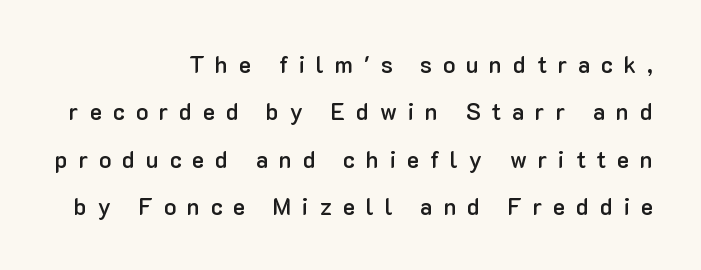
Horizontal bands of white between lines are thick stripes. These lines stack with their right ends in a neat column. These lines were composed using upright roman letters. Every letter is mildly thick-stroked: semibold rather than bold. Tracking here is generous; glyphs stand well apart from one another.
